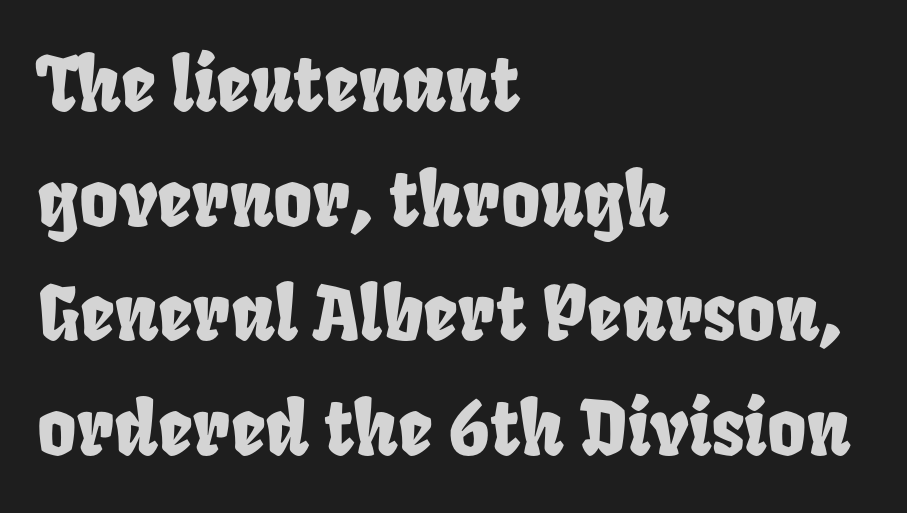
The image shows 75 px condensed type; set left-aligned, normal line spacing (1.53x), normal letter spacing, not underlined; low stroke contrast and a large x-height.
